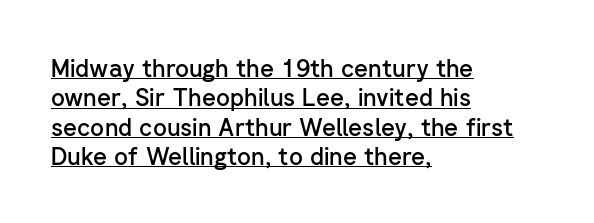
In terms of weight, the rendering is demibold, just under bold. These lines are set flush left with a ragged right edge. The axis of the letterforms is exactly vertical. Like a heading marked for emphasis, these lines bear an underscore.
